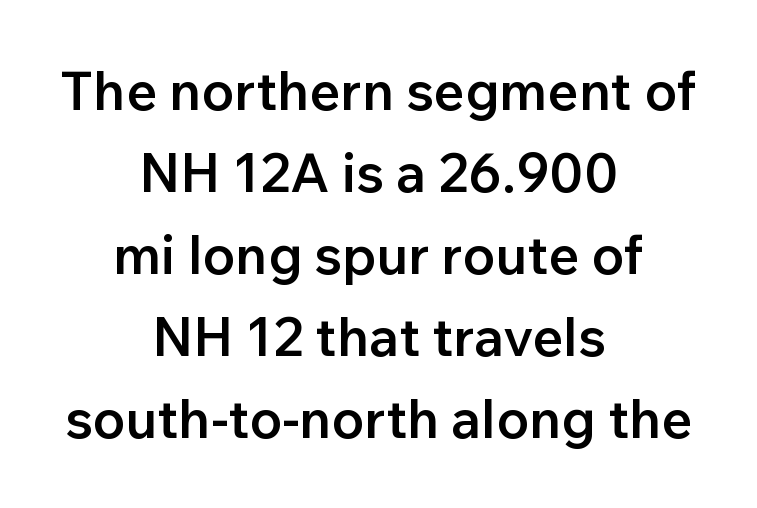
One-word summary of the alignment: center. Nope, no serifs anywhere on these letters. The string is rendered with underlining switched off. The gaps between neighbouring characters are ordinary and unremarkable. Every character sits straight up, as roman type does. Each letter keeps its own natural width here, so spacing adapts to shape.
